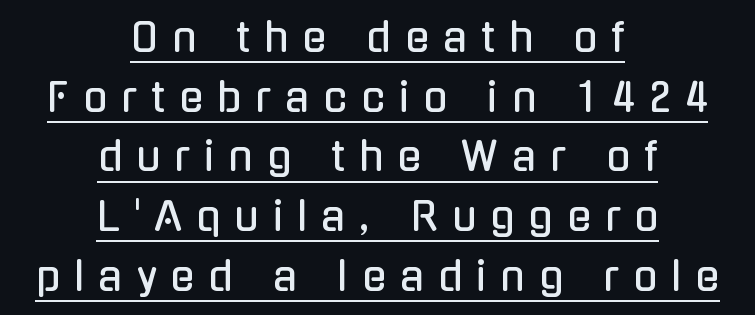
{"serif": "no", "italic": "no", "width": "condensed", "stroke_contrast": "low", "x_height": "medium", "monospaced": "no", "underline": "yes", "align": "center", "line_spacing": "normal", "line_spacing_ratio": 1.53, "letter_spacing": "wide", "letter_spacing_em": 0.37, "glyph_px": 39}
